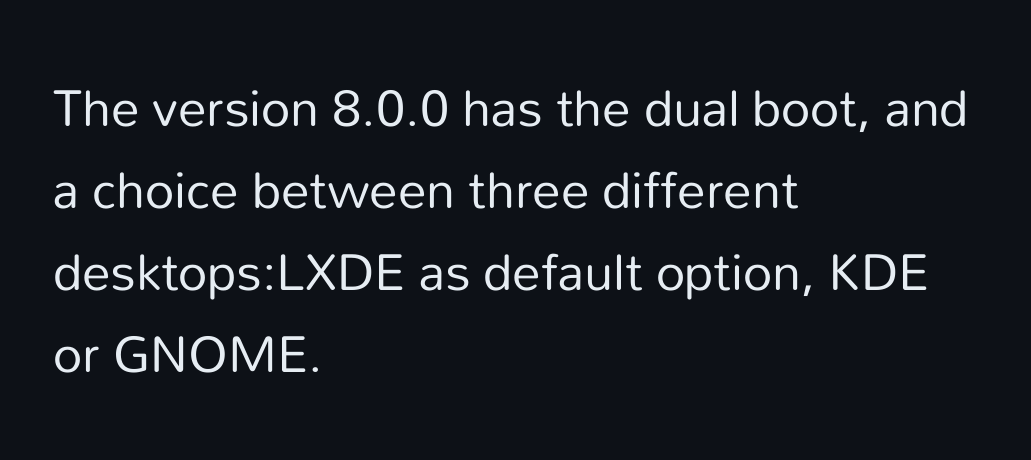
Q: Is the text bold? A: No.
Q: Is the text italic (slanted)? A: No, it is upright.
Q: Is the typeface a serif or a sans-serif typeface? A: Sans-serif.
Q: Is the text underlined? A: No.
Q: How is the paragraph aligned? A: Left-aligned.
Q: Is the spacing between letters normal or unusually wide? A: Normal.
Q: Is the spacing between lines tight, normal or loose? A: Normal.
Q: Width (condensed, normal, or wide)? A: Normal.
Q: Stroke contrast? A: Low.
Q: x-height? A: Medium.
Q: Monospaced? A: No.
